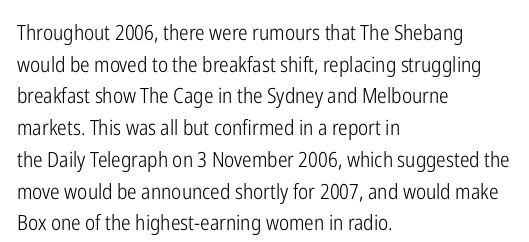
The image shows 21 px text type, upright; set left-aligned, normal line spacing (1.51x), normal letter spacing, not underlined.
